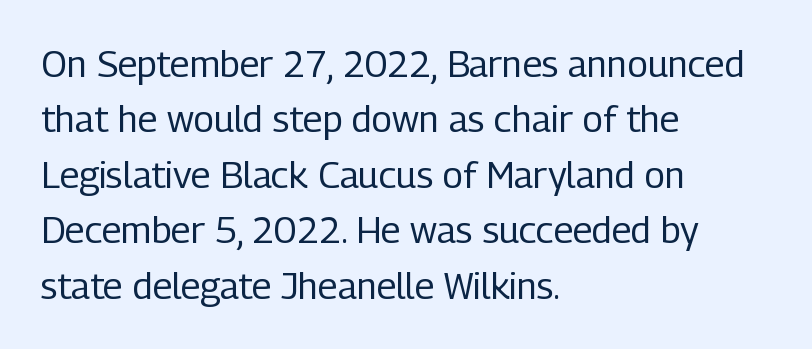
Q: Is the text bold? A: No.
Q: Is the text italic (slanted)? A: No, it is upright.
Q: Is the typeface a serif or a sans-serif typeface? A: Sans-serif.
Q: Is the text underlined? A: No.
Q: How is the paragraph aligned? A: Left-aligned.
Q: Is the spacing between letters normal or unusually wide? A: Normal.
Q: Is the spacing between lines tight, normal or loose? A: Normal.
Q: Width (condensed, normal, or wide)? A: Condensed.
Q: Stroke contrast? A: Low.
Q: x-height? A: Medium.
Q: Monospaced? A: No.
